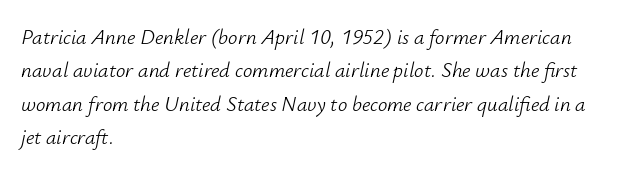
The image shows 21 px text type, italic (leaning right); set left-aligned, normal line spacing (1.59x), normal letter spacing, not underlined.
